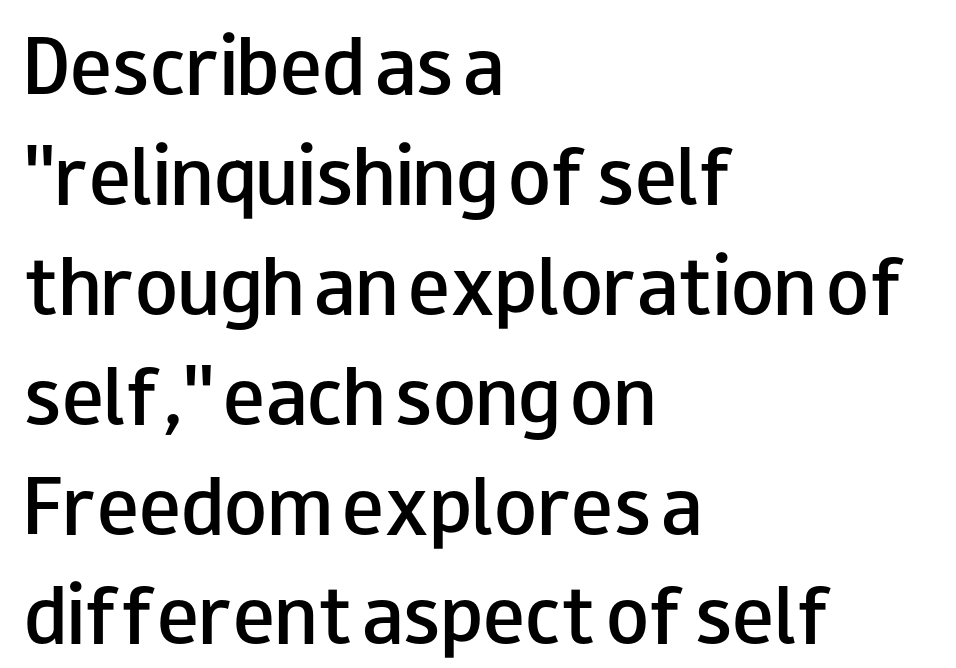
Q: Is the text bold? A: Semi-bold.
Q: Is the text italic (slanted)? A: No, it is upright.
Q: Is the typeface a serif or a sans-serif typeface? A: Sans-serif.
Q: Is the text underlined? A: No.
Q: How is the paragraph aligned? A: Left-aligned.
Q: Is the spacing between letters normal or unusually wide? A: Normal.
Q: Is the spacing between lines tight, normal or loose? A: Normal.
Q: Width (condensed, normal, or wide)? A: Wide.
Q: Stroke contrast? A: Low.
Q: x-height? A: Small.
Q: Monospaced? A: No.
